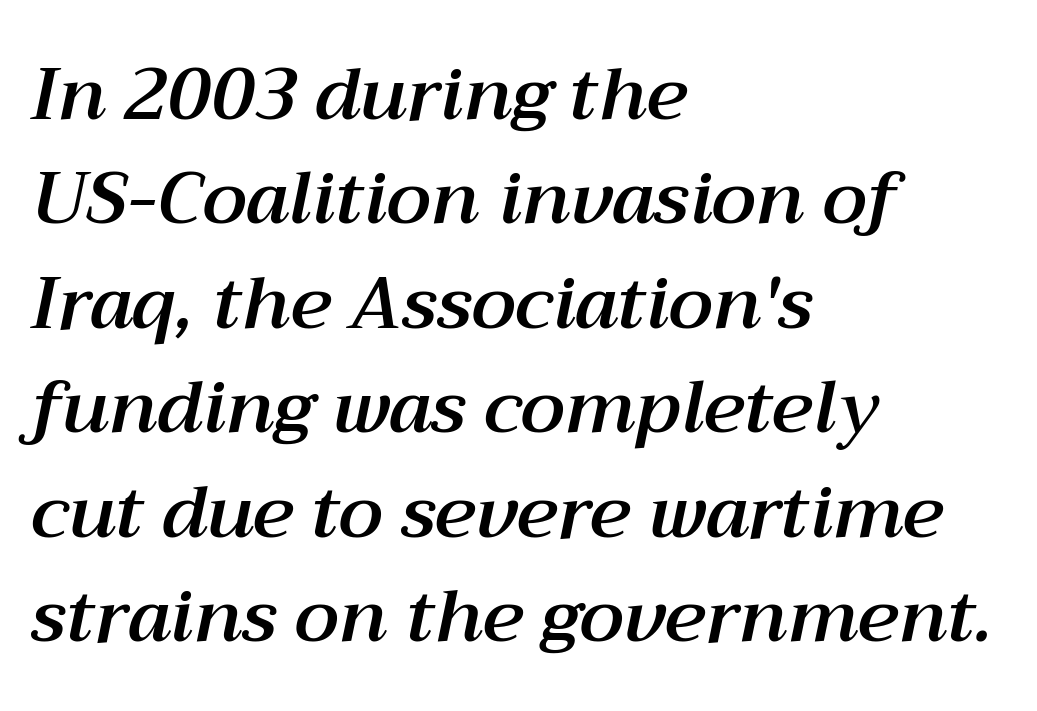
Q: Is the text italic (slanted)? A: Yes, it leans right by about 12 degrees.
Q: Is the text underlined? A: No.
Q: How is the paragraph aligned? A: Left-aligned.
Q: Is the spacing between letters normal or unusually wide? A: Normal.
Q: Is the spacing between lines tight, normal or loose? A: Normal.
Q: Width (condensed, normal, or wide)? A: Normal.
Q: Stroke contrast? A: Medium.
Q: x-height? A: Medium.
Q: Monospaced? A: No.
